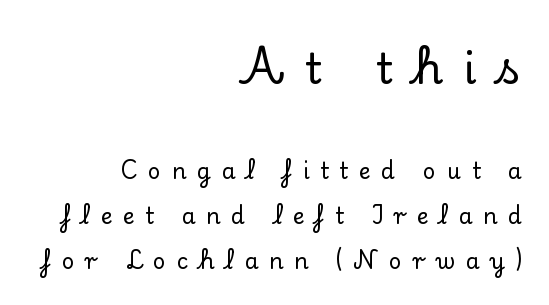
The image shows 43 px serif type, upright; set right-aligned, loose line spacing (2.05x), unusually wide letter spacing (+0.49 em), not underlined; the first (top) block is 1.95x larger; low stroke contrast and a small x-height.
